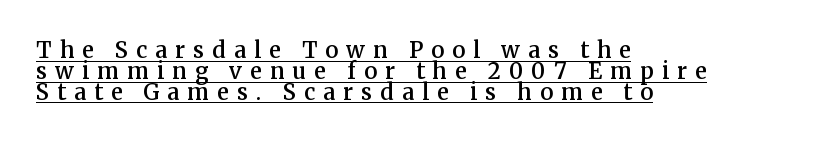
Is the type bold? Partly — it's a semibold, heavier than regular but not fully bold. There is plenty of visible air inserted between adjacent glyphs. Whoever set this chose condensed vertical rhythm over breathing room. You can tell it's not italic because the verticals are truly vertical.
